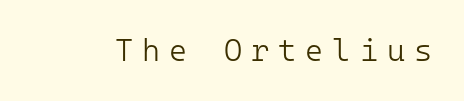
Q: Is the text bold? A: No.
Q: Is the text italic (slanted)? A: No, it is upright.
Q: Is the typeface a serif or a sans-serif typeface? A: Sans-serif.
Q: Is the text underlined? A: No.
Q: Is the spacing between letters normal or unusually wide? A: Unusually wide.
Q: Width (condensed, normal, or wide)? A: Normal.
Q: Stroke contrast? A: Low.
Q: x-height? A: Medium.
Q: Monospaced? A: Yes.
